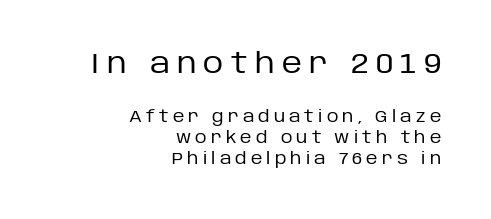
The image shows 28 px regular-weight sans-serif type, upright; set right-aligned, normal line spacing (1.31x), unusually wide letter spacing (+0.26 em), not underlined; the first (top) block is 1.75x larger; low stroke contrast and a large x-height.
